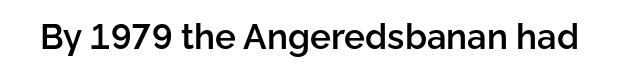
{"serif": "no", "italic": "no", "bold": "semi", "weight": "semibold", "width": "normal", "stroke_contrast": "low", "x_height": "medium", "monospaced": "no", "underline": "no", "letter_spacing": "normal", "letter_spacing_em": 0.0, "glyph_px": 35}
